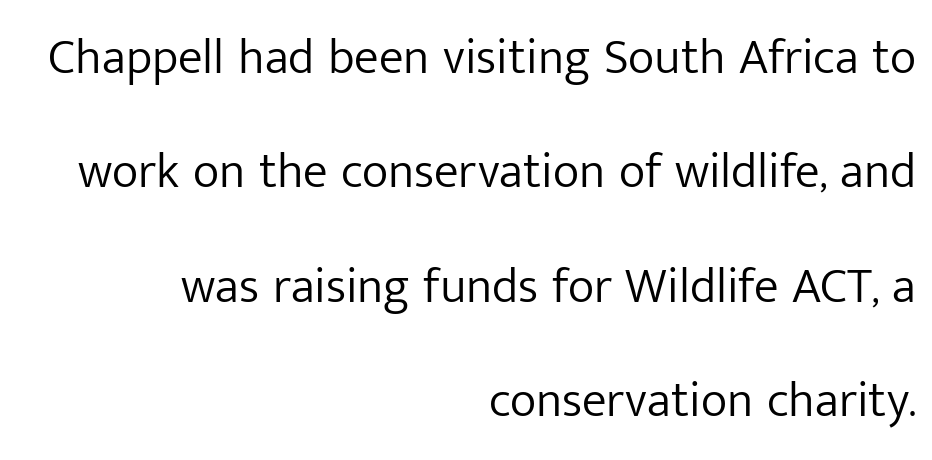
Style check: upright. Lines of text with bare space underneath. Stem width sits at or under what a default text font uses. Vertical spacing — loose. The passage is arranged like a letterhead date or caption credit — flush right.
